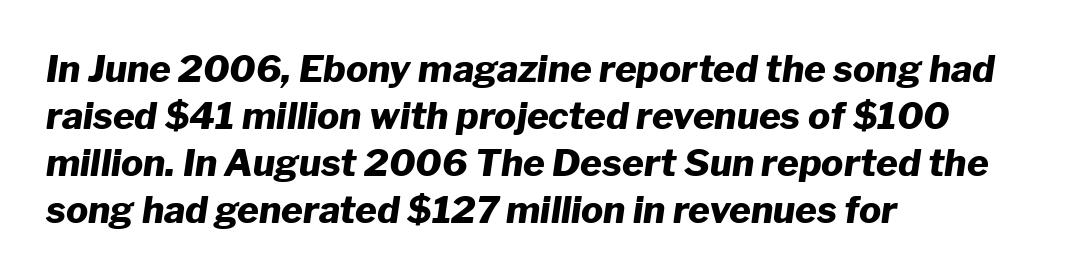
{"italic": "yes", "lean": "right", "slant_degrees": 8, "bold": "yes", "weight": "heavy", "width": "normal", "stroke_contrast": "low", "x_height": "medium", "monospaced": "no", "underline": "no", "align": "left", "line_spacing": "normal", "line_spacing_ratio": 1.27, "letter_spacing": "normal", "letter_spacing_em": 0.0, "glyph_px": 37}
